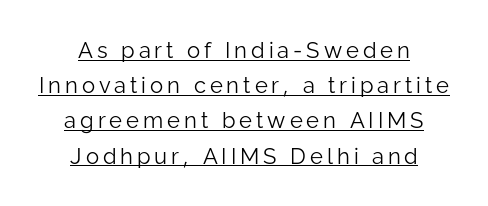
{"italic": "no", "bold": "no", "underline": "yes", "align": "center", "line_spacing": "normal", "line_spacing_ratio": 1.6, "glyph_px": 22}
